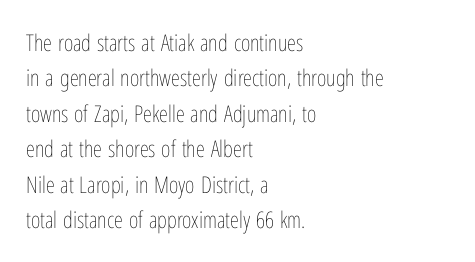
Q: Is the text bold? A: No.
Q: Is the text italic (slanted)? A: No, it is upright.
Q: Is the text underlined? A: No.
Q: How is the paragraph aligned? A: Left-aligned.
Q: Is the spacing between letters normal or unusually wide? A: Normal.
Q: Is the spacing between lines tight, normal or loose? A: Normal.
